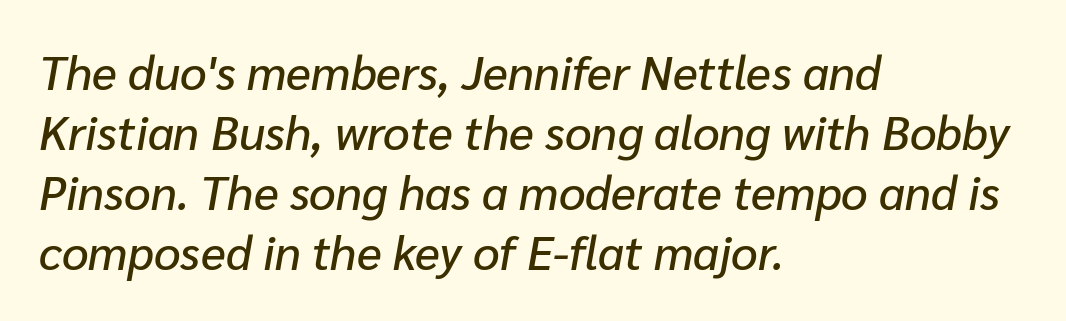
The image shows 47 px text type, italic (leaning right); set left-aligned, normal line spacing (1.28x), normal letter spacing, not underlined; low stroke contrast and a medium x-height.
